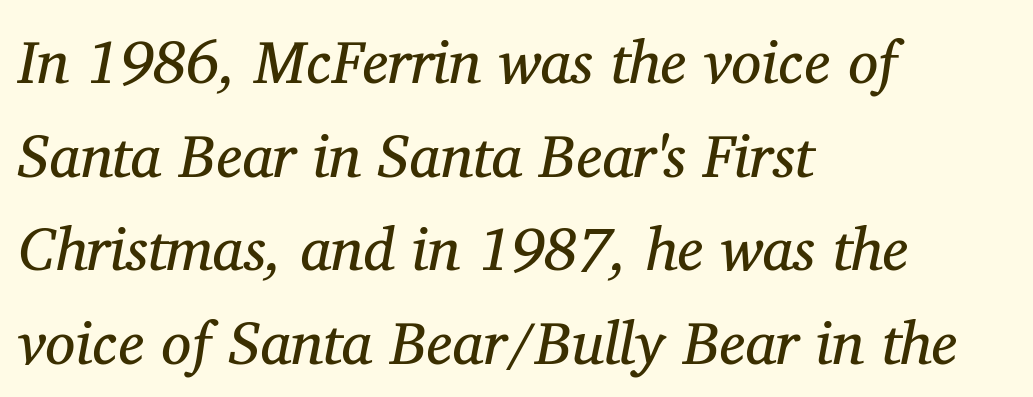
Q: Is the text bold? A: No.
Q: Is the text italic (slanted)? A: Yes, it leans right by about 11 degrees.
Q: Is the typeface a serif or a sans-serif typeface? A: Serif.
Q: Is the text underlined? A: No.
Q: How is the paragraph aligned? A: Left-aligned.
Q: Is the spacing between letters normal or unusually wide? A: Normal.
Q: Is the spacing between lines tight, normal or loose? A: Normal.
Q: Width (condensed, normal, or wide)? A: Normal.
Q: Stroke contrast? A: Medium.
Q: x-height? A: Medium.
Q: Monospaced? A: No.
